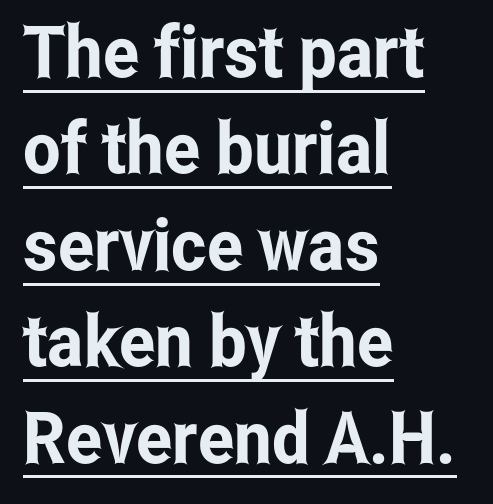
Q: Is the text italic (slanted)? A: No, it is upright.
Q: Is the typeface a serif or a sans-serif typeface? A: Sans-serif.
Q: Is the text underlined? A: Yes.
Q: How is the paragraph aligned? A: Left-aligned.
Q: Is the spacing between letters normal or unusually wide? A: Normal.
Q: Is the spacing between lines tight, normal or loose? A: Normal.
Q: Width (condensed, normal, or wide)? A: Condensed.
Q: Stroke contrast? A: Low.
Q: x-height? A: Medium.
Q: Monospaced? A: No.
